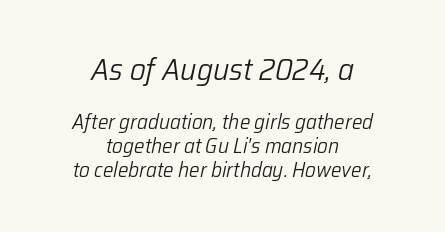
Q: Is the text bold? A: No.
Q: Is the text italic (slanted)? A: Yes, it leans right by about 12 degrees.
Q: Is the text underlined? A: No.
Q: How is the paragraph aligned? A: Centered.
Q: Is the spacing between letters normal or unusually wide? A: Normal.
Q: Which block of text is set in a larger size, the first (top) or the second (bottom)? A: The first (top) one.
Q: Width (condensed, normal, or wide)? A: Normal.
Q: Stroke contrast? A: Low.
Q: x-height? A: Medium.
Q: Monospaced? A: No.
